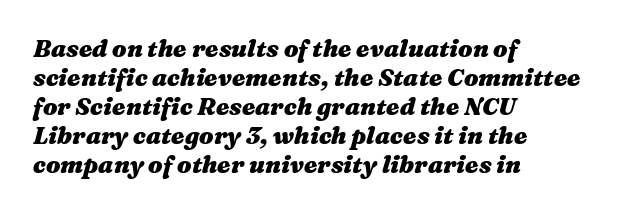
Q: Is the text bold? A: Yes.
Q: Is the text italic (slanted)? A: Yes, it leans right by about 16 degrees.
Q: Is the text underlined? A: No.
Q: How is the paragraph aligned? A: Left-aligned.
Q: Is the spacing between letters normal or unusually wide? A: Normal.
